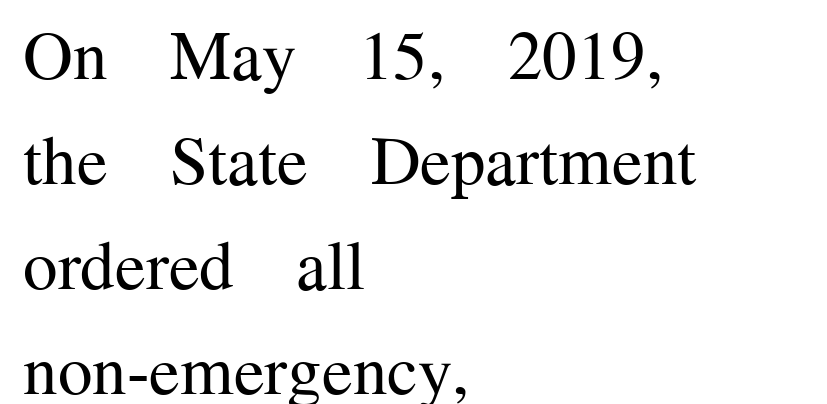
Here the designer chose a conventional face with non-uniform glyph widths. Is this a sans? No — the strokes have serifs. Rendered with straight, roman letterforms. These lines are set flush left with a ragged right edge. The zone under the glyphs is completely vacant. Summary of weight: not heavy and not bold.
